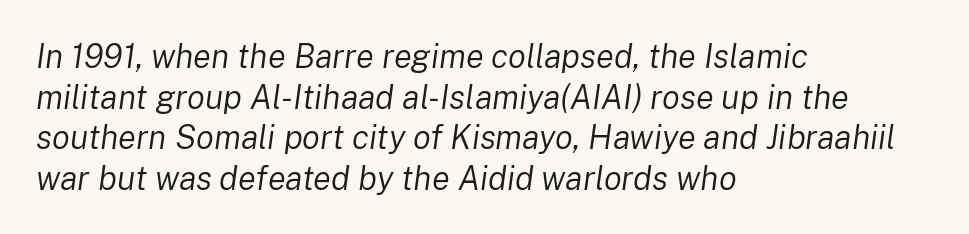
The image shows 33 px regular-weight type, italic (leaning right); set left-aligned, line spacing 1.23x, normal letter spacing, not underlined; low stroke contrast and a medium x-height.
